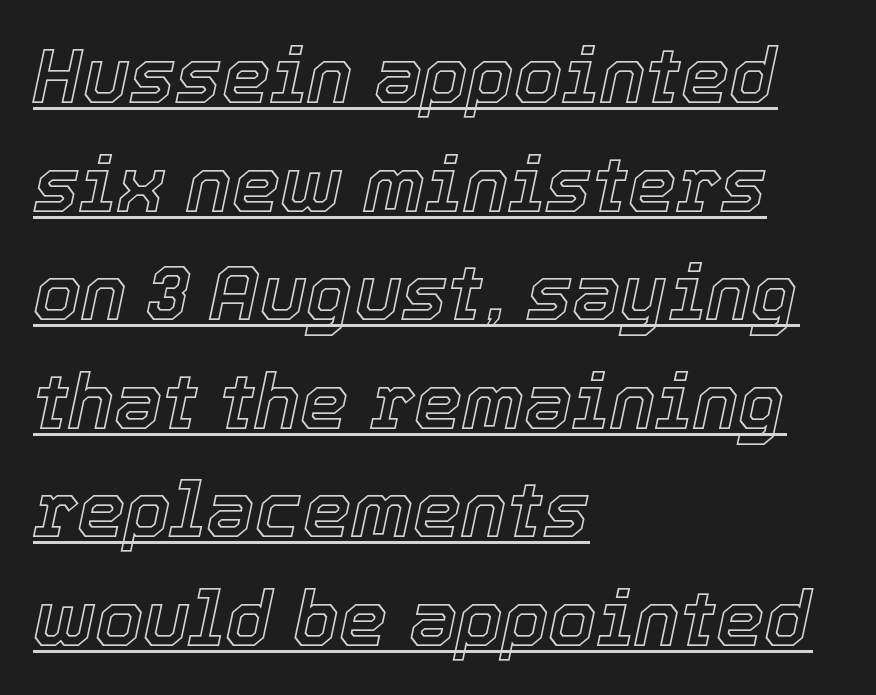
What stands out about the letter spacing? Nothing — it is the standard amount. The rows are spaced the way most documents space them. Every word sits above its own underline. Posture: slanted. The passage shown is typed in a proportional face where columns would drift.
